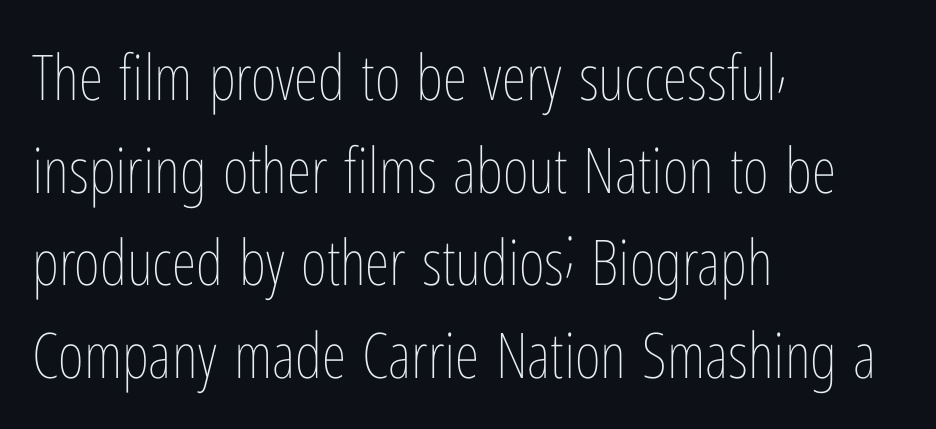
Character widths vary here, with narrow letters taking less room than wide ones. The lines are quadded left. Rows of type keep a routine distance in the vertical direction. Nobody touched the tracking dial on this one.
